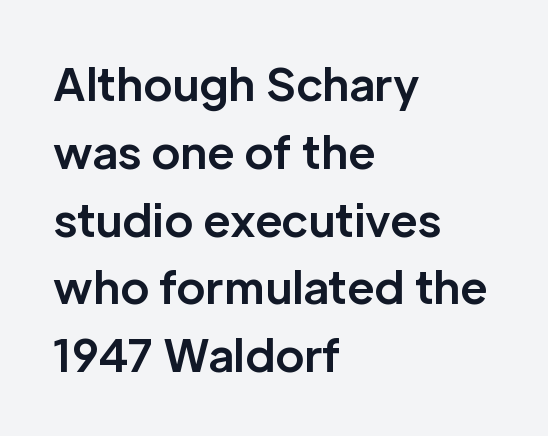
How would I describe the line gaps? Plain and ordinary. The specimen reads as upright at a glance. Weight check: bold — yes, fully. Proportional: the letters do not fall into vertical columns. All the whitespace from short lines collects on the right. Characters follow at the spacing the type designer built in.
